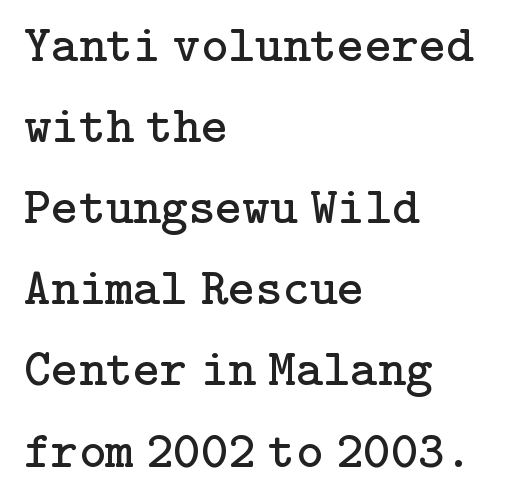
Q: Is the text bold? A: No.
Q: Is the text italic (slanted)? A: No, it is upright.
Q: Is the typeface a serif or a sans-serif typeface? A: Serif.
Q: Is the text underlined? A: No.
Q: How is the paragraph aligned? A: Left-aligned.
Q: Is the spacing between letters normal or unusually wide? A: Normal.
Q: Is the spacing between lines tight, normal or loose? A: Normal.
Q: Width (condensed, normal, or wide)? A: Normal.
Q: Stroke contrast? A: Low.
Q: x-height? A: Medium.
